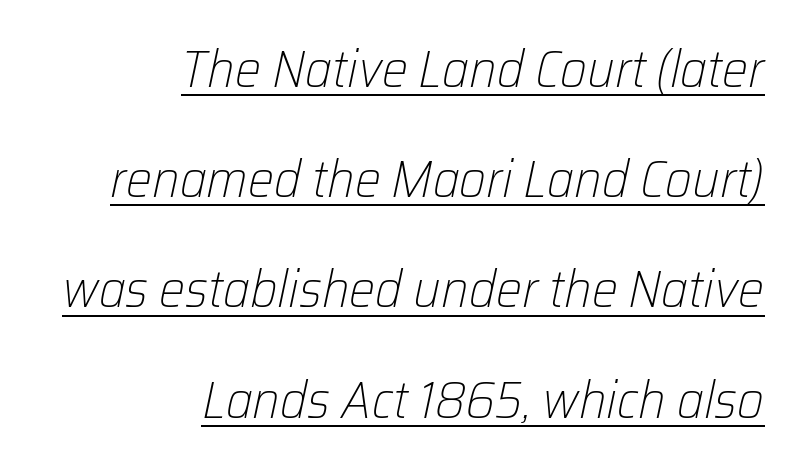
{"italic": "yes", "lean": "right", "slant_degrees": 12, "bold": "no", "weight": "light", "width": "normal", "stroke_contrast": "low", "x_height": "medium", "monospaced": "no", "underline": "yes", "align": "right", "line_spacing": "loose", "line_spacing_ratio": 2.12, "letter_spacing": "normal", "letter_spacing_em": 0.0, "glyph_px": 52}
